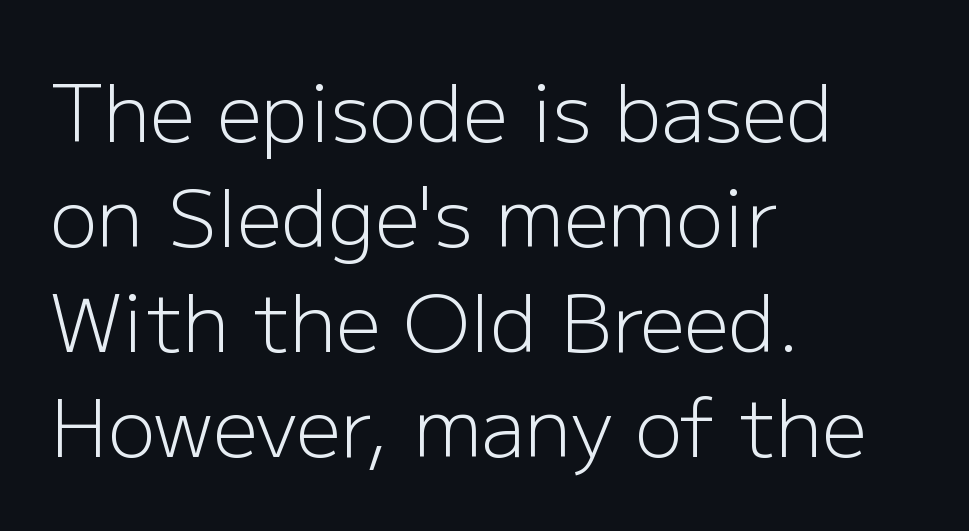
{"serif": "no", "italic": "no", "bold": "no", "weight": "light", "width": "normal", "stroke_contrast": "low", "x_height": "medium", "monospaced": "no", "underline": "no", "align": "left", "line_spacing": "normal", "line_spacing_ratio": 1.33, "letter_spacing": "normal", "letter_spacing_em": 0.0, "glyph_px": 79}
